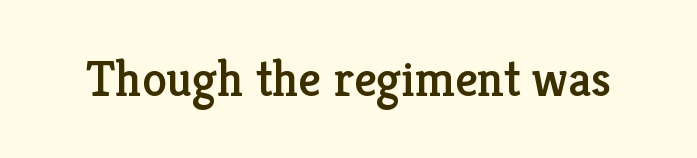
{"serif": "yes", "italic": "no", "width": "normal", "stroke_contrast": "low", "x_height": "medium", "monospaced": "no", "underline": "no", "letter_spacing": "normal", "letter_spacing_em": 0.0, "glyph_px": 50}
